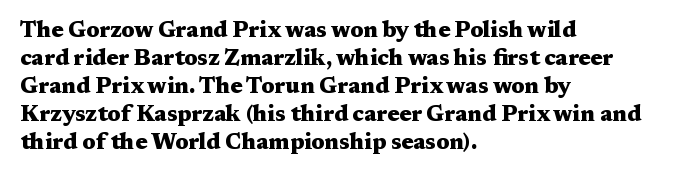
{"italic": "no", "bold": "yes", "underline": "no", "align": "left", "line_spacing": "normal", "line_spacing_ratio": 1.27, "letter_spacing": "normal", "letter_spacing_em": 0.0, "glyph_px": 22}
